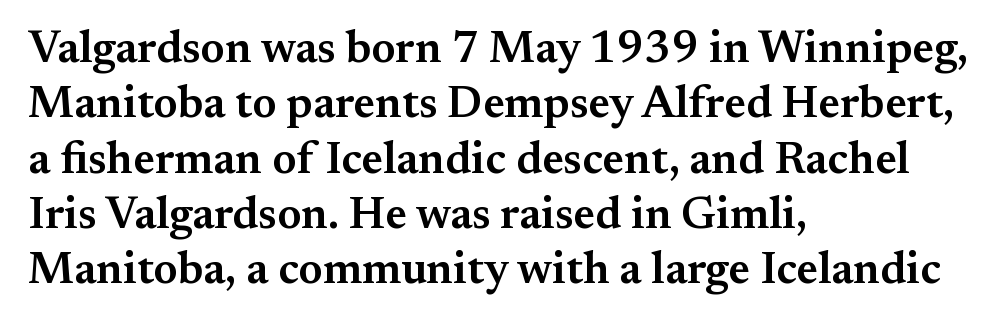
The image shows 45 px semibold serif type, upright; set left-aligned, line spacing 1.23x, normal letter spacing, not underlined; medium stroke contrast and a small x-height.
